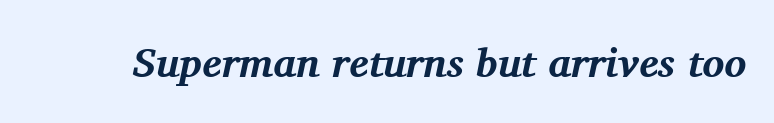
Spacing verdict: proportional, widths tailored to each character. Heavy-handed strokes throughout: this text is bold. Does the type have serifs? Yes, each stem ends in a small foot. The type is set solid horizontally, with unmodified tracking. A bare baseline throughout the passage.
